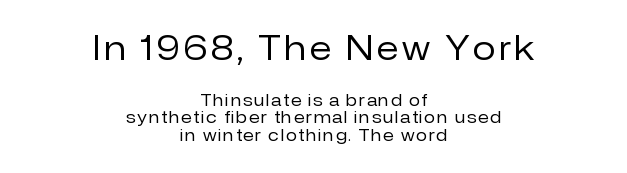
{"serif": "no", "italic": "no", "bold": "no", "weight": "regular", "width": "normal", "stroke_contrast": "low", "x_height": "medium", "monospaced": "no", "underline": "no", "align": "center", "line_spacing": "tight", "line_spacing_ratio": 1.08, "larger_block": "first", "size_ratio": 2.06, "glyph_px": 33}
